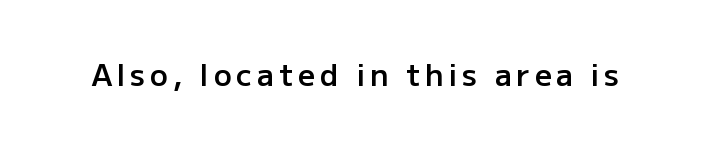
These lines are rendered in a variable-pitch font. Compared with an ordinary text face, these strokes are moderately heavier — a semibold. The type family on display is of the sans-serif kind. Anything drawn beneath the words? Only blank space. These lines were composed using upright roman letters.
